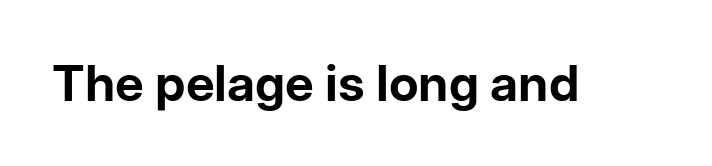
Q: Is the text bold? A: Yes.
Q: Is the text italic (slanted)? A: No, it is upright.
Q: Is the typeface a serif or a sans-serif typeface? A: Sans-serif.
Q: Is the text underlined? A: No.
Q: Is the spacing between letters normal or unusually wide? A: Normal.
Q: Width (condensed, normal, or wide)? A: Normal.
Q: Stroke contrast? A: Low.
Q: x-height? A: Medium.
Q: Monospaced? A: No.
